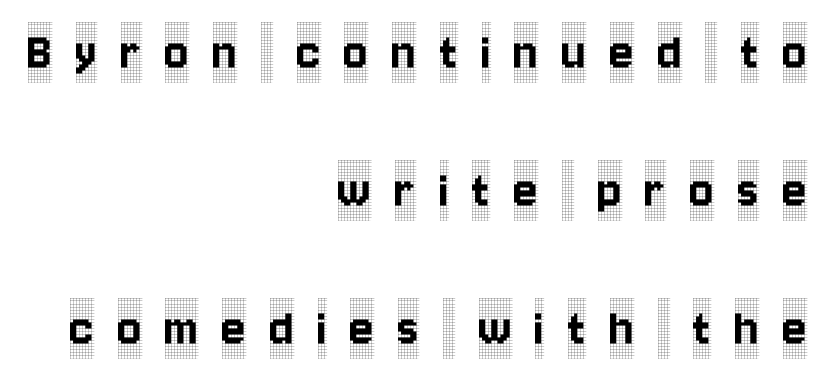
{"serif": "yes", "italic": "no", "width": "condensed", "x_height": "large", "monospaced": "no", "underline": "no", "align": "right", "line_spacing": "loose", "line_spacing_ratio": 2.42, "letter_spacing": "wide", "letter_spacing_em": 0.41, "glyph_px": 57}
